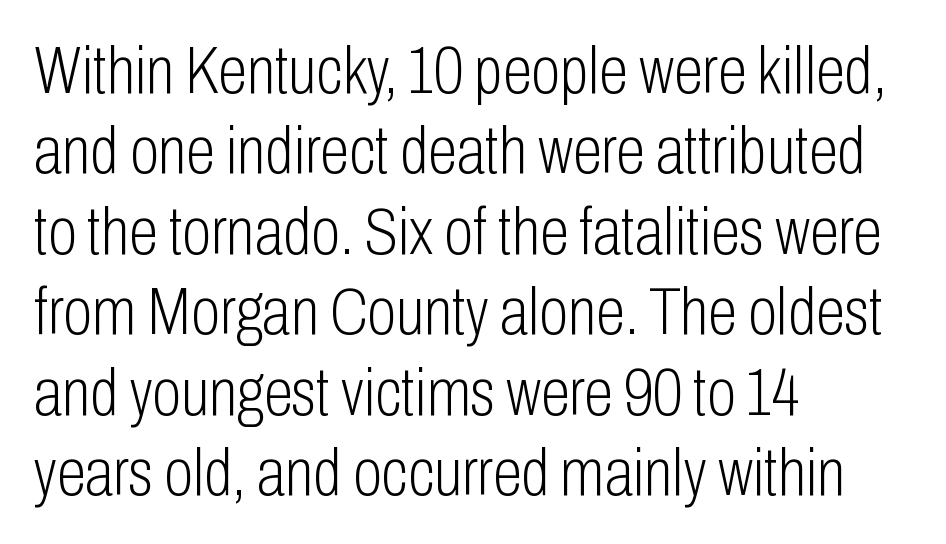
{"serif": "no", "italic": "no", "bold": "no", "weight": "light", "width": "condensed", "stroke_contrast": "low", "x_height": "medium", "monospaced": "no", "underline": "no", "align": "left", "line_spacing_ratio": 1.2, "letter_spacing": "normal", "letter_spacing_em": 0.0, "glyph_px": 67}
